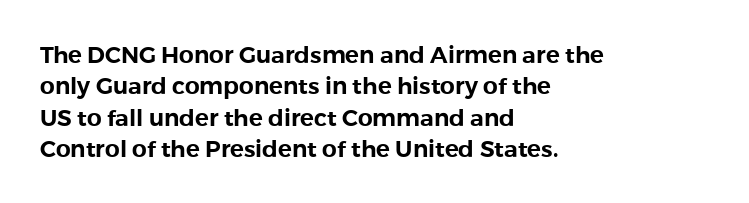
{"italic": "no", "underline": "no", "align": "left", "line_spacing": "normal", "line_spacing_ratio": 1.36, "letter_spacing": "normal", "letter_spacing_em": 0.0, "glyph_px": 23}
